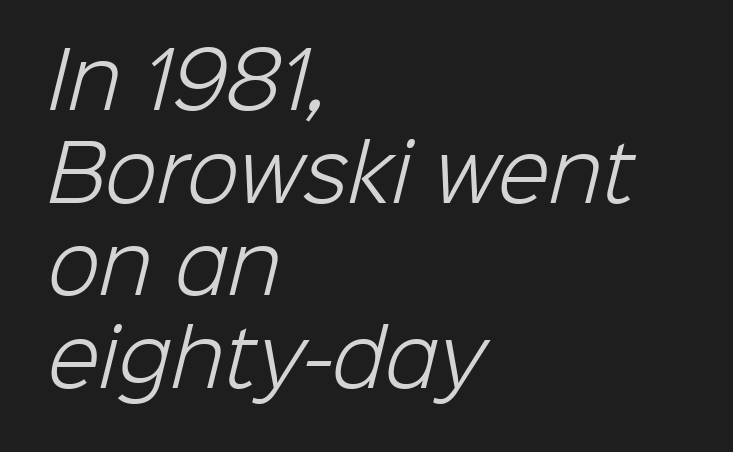
Q: Is the text bold? A: No.
Q: Is the typeface a serif or a sans-serif typeface? A: Sans-serif.
Q: Is the text underlined? A: No.
Q: How is the paragraph aligned? A: Left-aligned.
Q: Is the spacing between letters normal or unusually wide? A: Normal.
Q: Width (condensed, normal, or wide)? A: Normal.
Q: Stroke contrast? A: Low.
Q: x-height? A: Medium.
Q: Monospaced? A: No.
